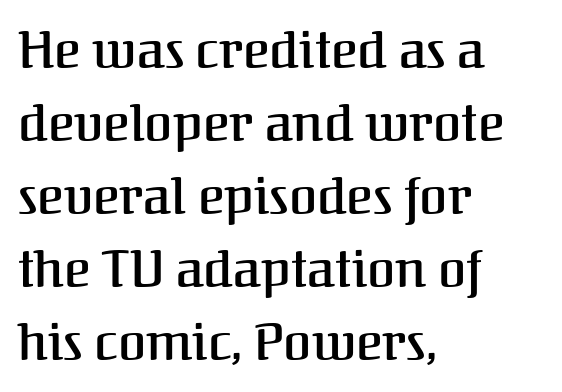
{"serif": "yes", "italic": "no", "bold": "semi", "weight": "semibold", "width": "normal", "stroke_contrast": "medium", "x_height": "medium", "monospaced": "no", "underline": "no", "align": "left", "line_spacing": "normal", "line_spacing_ratio": 1.43, "letter_spacing": "normal", "letter_spacing_em": 0.0, "glyph_px": 51}
